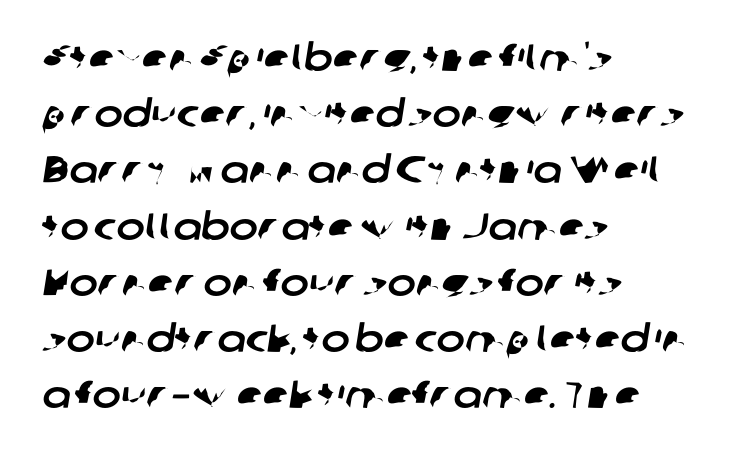
Q: Is the typeface a serif or a sans-serif typeface? A: Sans-serif.
Q: Is the text underlined? A: No.
Q: How is the paragraph aligned? A: Left-aligned.
Q: Is the spacing between letters normal or unusually wide? A: Normal.
Q: Is the spacing between lines tight, normal or loose? A: Normal.
Q: Width (condensed, normal, or wide)? A: Normal.
Q: Stroke contrast? A: Low.
Q: x-height? A: Medium.
Q: Monospaced? A: No.
